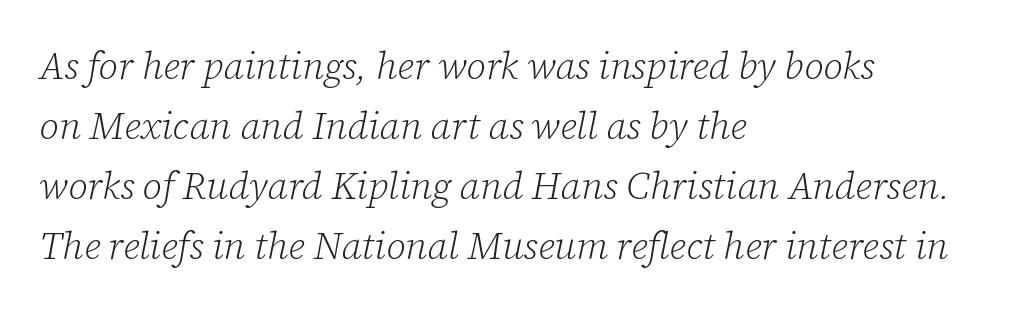
The image shows 38 px light serif type, italic (leaning right); set left-aligned, normal line spacing (1.58x), normal letter spacing, not underlined; low stroke contrast and a medium x-height.
